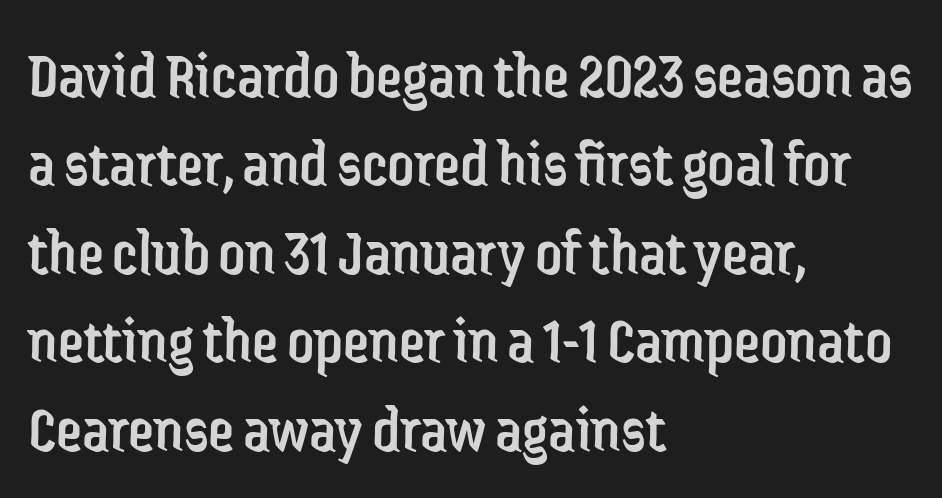
Q: Is the text bold? A: No.
Q: Is the text italic (slanted)? A: No, it is upright.
Q: Is the typeface a serif or a sans-serif typeface? A: Sans-serif.
Q: Is the text underlined? A: No.
Q: How is the paragraph aligned? A: Left-aligned.
Q: Is the spacing between letters normal or unusually wide? A: Normal.
Q: Is the spacing between lines tight, normal or loose? A: Normal.
Q: Width (condensed, normal, or wide)? A: Condensed.
Q: Stroke contrast? A: Low.
Q: x-height? A: Medium.
Q: Monospaced? A: No.
